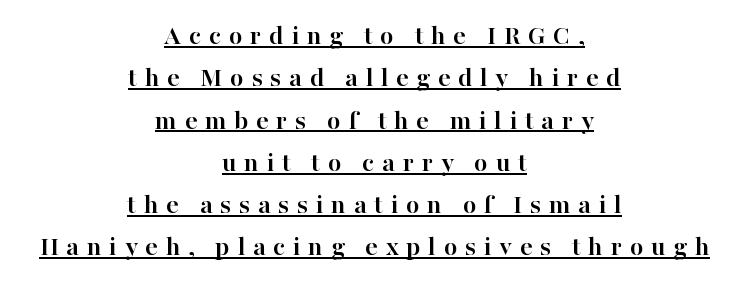
The image shows 28 px semibold serif type, upright; set centered, normal line spacing (1.51x), unusually wide letter spacing (+0.27 em), underlined; high stroke contrast and a medium x-height.
